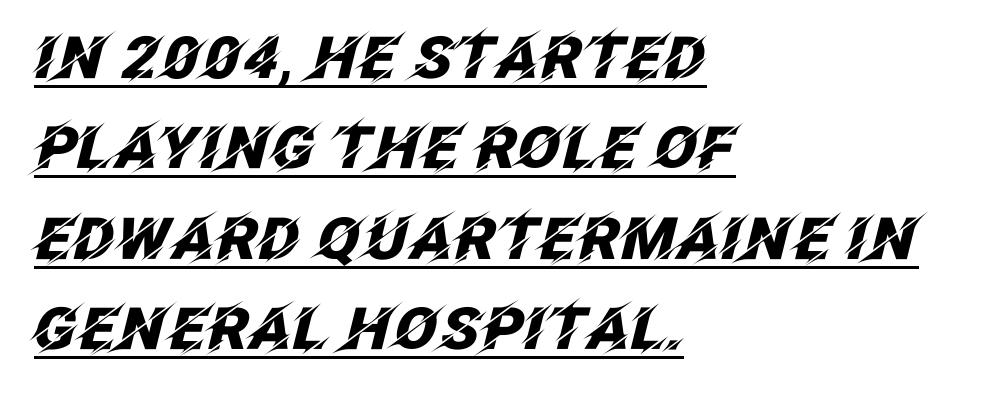
Q: Is the text bold? A: Yes.
Q: Is the text italic (slanted)? A: Yes, it leans right by about 12 degrees.
Q: Is the text underlined? A: Yes.
Q: How is the paragraph aligned? A: Left-aligned.
Q: Is the spacing between letters normal or unusually wide? A: Normal.
Q: Is the spacing between lines tight, normal or loose? A: Normal.
Q: Width (condensed, normal, or wide)? A: Normal.
Q: Stroke contrast? A: Low.
Q: x-height? A: Large.
Q: Monospaced? A: No.
